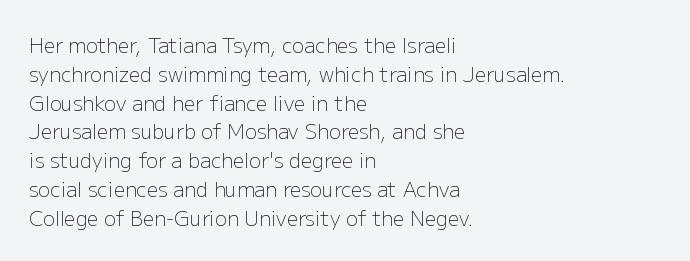
Vertical strokes here are truly vertical. The typesetting does not lean heavy: it is not bold. These lines keep a tight, regular rhythm from letter to letter. Anything drawn beneath the words? Only blank space. The designer left line spacing at the default. Caption: multi-line text, flush left, ragged right.
